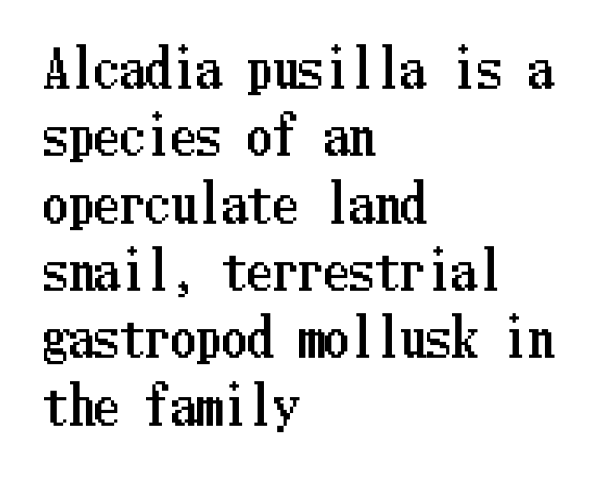
The image shows 51 px condensed type, upright; set left-aligned, normal line spacing (1.32x), normal letter spacing, not underlined; low stroke contrast and a medium x-height.
